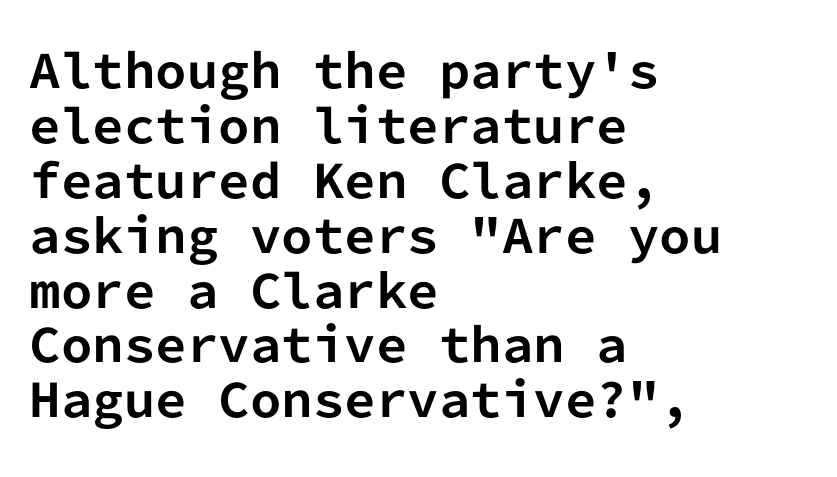
{"serif": "no", "italic": "no", "bold": "yes", "weight": "bold", "width": "normal", "stroke_contrast": "low", "x_height": "medium", "monospaced": "yes", "underline": "no", "align": "left", "line_spacing_ratio": 1.22, "letter_spacing": "normal", "letter_spacing_em": 0.0, "glyph_px": 45}
